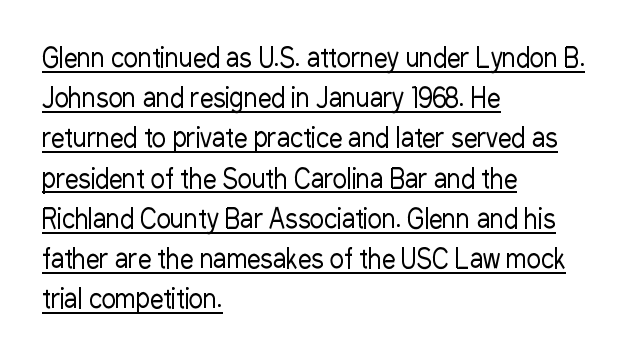
Q: Is the text bold? A: No.
Q: Is the text italic (slanted)? A: No, it is upright.
Q: Is the text underlined? A: Yes.
Q: How is the paragraph aligned? A: Left-aligned.
Q: Is the spacing between letters normal or unusually wide? A: Normal.
Q: Is the spacing between lines tight, normal or loose? A: Normal.
